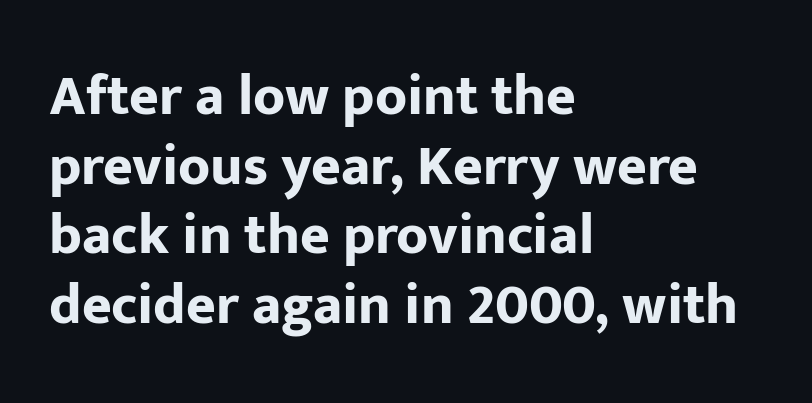
The image shows 57 px bold sans-serif type, upright; set left-aligned, line spacing 1.22x, normal letter spacing, not underlined; low stroke contrast and a medium x-height.
